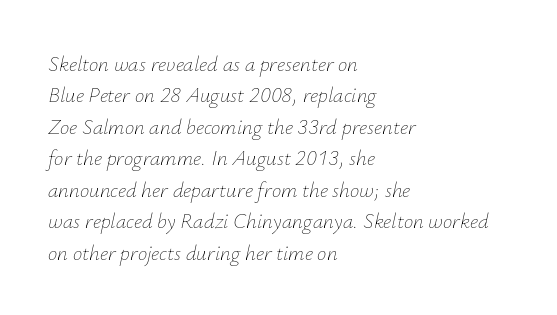
The image shows 21 px text type, italic (leaning right); set left-aligned, normal line spacing (1.5x), normal letter spacing, not underlined.
